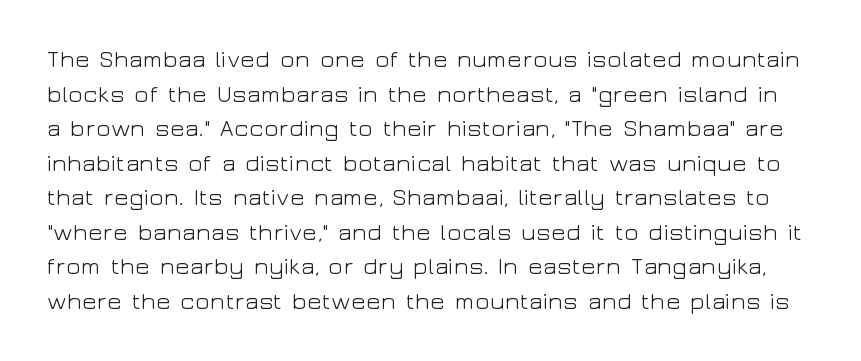
The image shows 24 px text type, upright; set normal line spacing (1.44x), normal letter spacing, not underlined.
